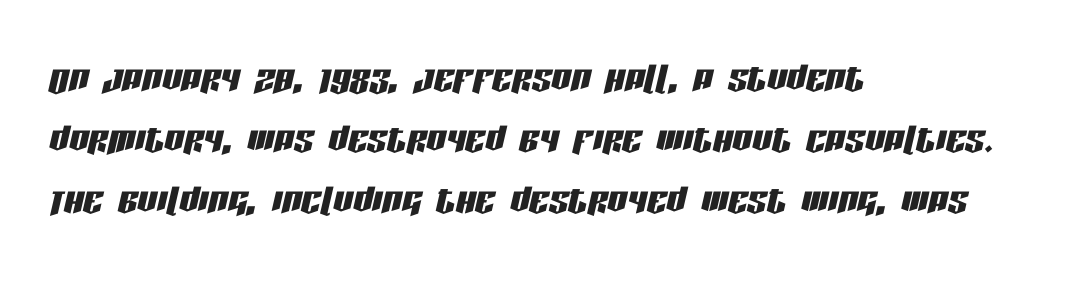
Q: Is the text italic (slanted)? A: Yes, it leans right by about 13 degrees.
Q: Is the text underlined? A: No.
Q: How is the paragraph aligned? A: Left-aligned.
Q: Is the spacing between letters normal or unusually wide? A: Normal.
Q: Is the spacing between lines tight, normal or loose? A: Normal.
Q: Width (condensed, normal, or wide)? A: Condensed.
Q: Stroke contrast? A: Low.
Q: x-height? A: Large.
Q: Monospaced? A: No.
